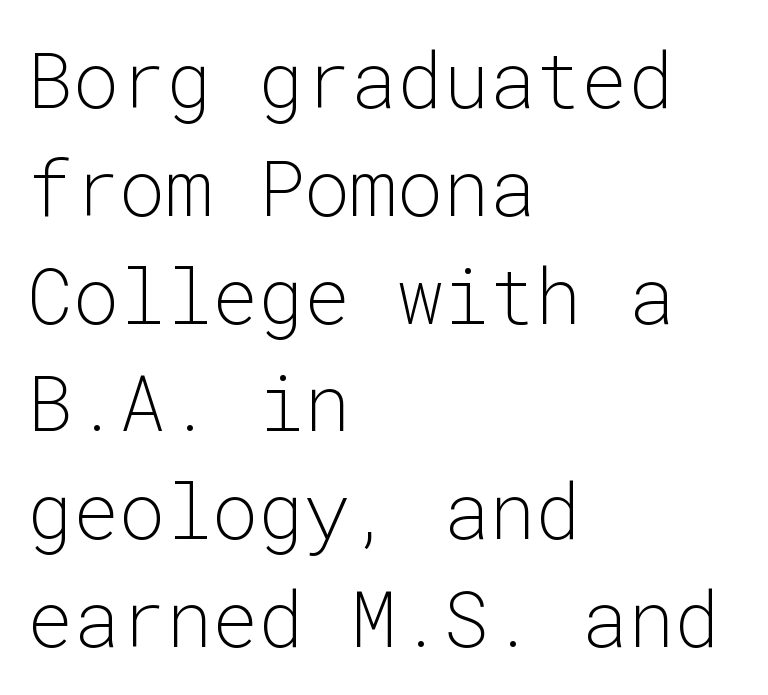
One-word summary of the alignment: left. Line spacing here is normal. These lines keep a tight, regular rhythm from letter to letter. Each letter, wide or thin by design, is forced into the same width here. Anything drawn beneath the words? Only blank space. Notice how the stems are strictly vertical — no italics here.
